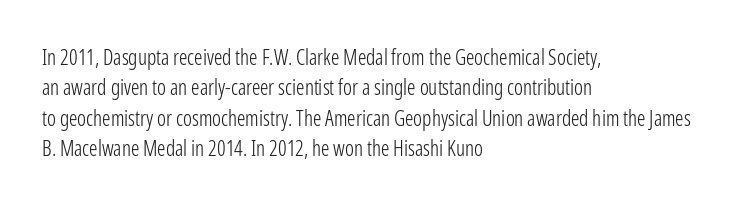
The image shows 21 px text type, upright; set left-aligned, normal line spacing (1.45x), normal letter spacing, not underlined.
